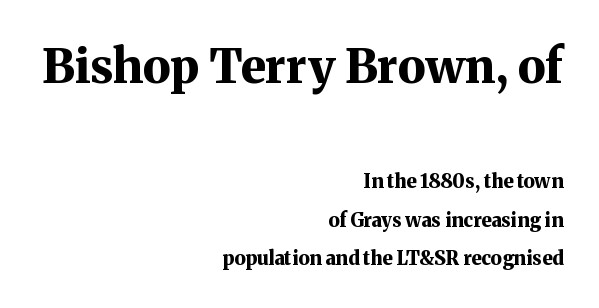
The image shows 47 px bold serif type, upright; set right-aligned, loose line spacing (2.03x), normal letter spacing, not underlined; the first (top) block is 2.47x larger; medium stroke contrast and a medium x-height.
